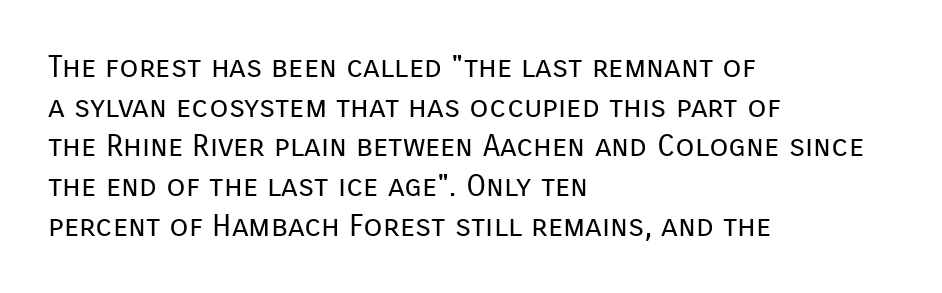
The image shows 31 px regular-weight sans-serif type, upright; set left-aligned, normal line spacing (1.28x), normal letter spacing, not underlined; low stroke contrast and a medium x-height.
